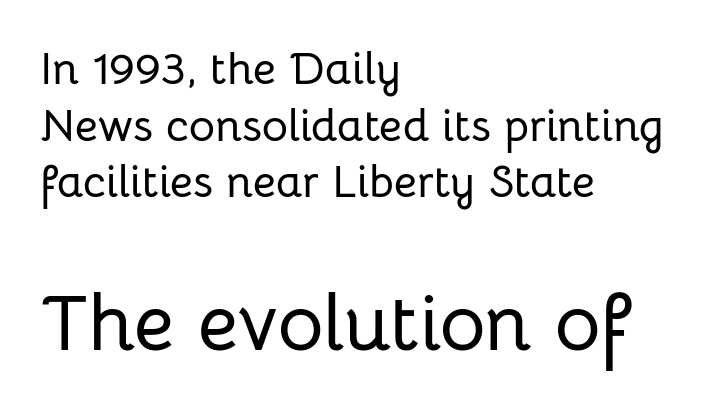
{"serif": "no", "italic": "no", "width": "normal", "stroke_contrast": "low", "x_height": "medium", "monospaced": "no", "underline": "no", "align": "left", "line_spacing": "normal", "line_spacing_ratio": 1.26, "letter_spacing": "normal", "letter_spacing_em": 0.0, "larger_block": "second", "size_ratio": 1.76, "glyph_px": 79}
